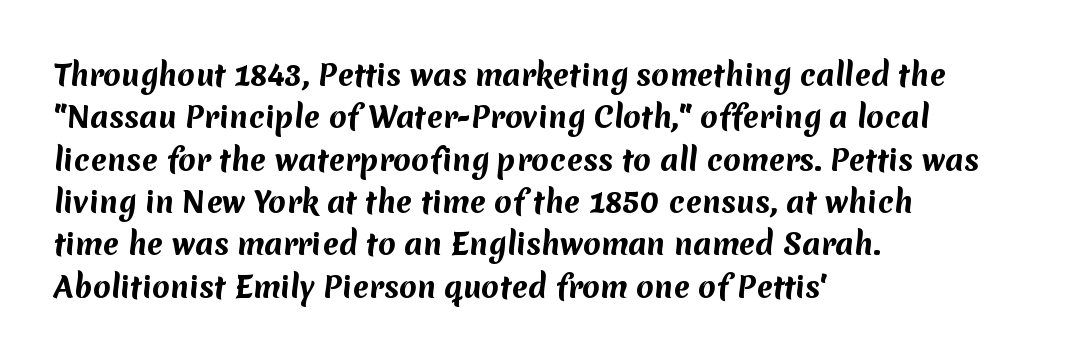
The image shows 29 px bold sans-serif type; set left-aligned, normal line spacing (1.46x), normal letter spacing, not underlined; medium stroke contrast and a medium x-height.
